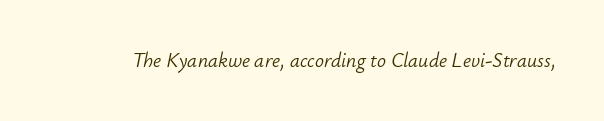
Q: Is the text bold? A: No.
Q: Is the text italic (slanted)? A: Yes, it leans right by about 12 degrees.
Q: Is the text underlined? A: No.
Q: Is the spacing between letters normal or unusually wide? A: Normal.
